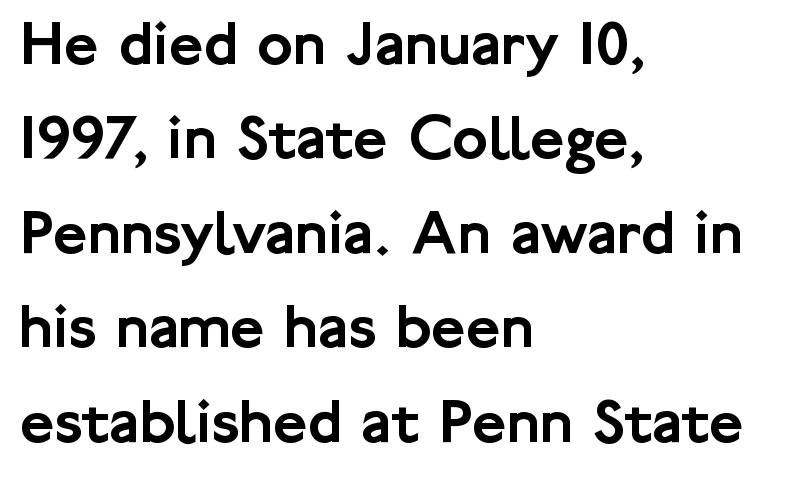
The image shows 66 px sans-serif type, upright; set left-aligned, normal line spacing (1.43x), normal letter spacing, not underlined; low stroke contrast and a medium x-height.
